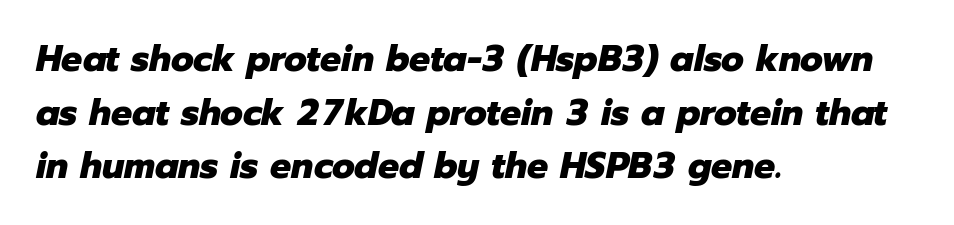
{"italic": "yes", "lean": "right", "slant_degrees": 12, "bold": "yes", "weight": "heavy", "width": "normal", "stroke_contrast": "low", "x_height": "medium", "monospaced": "no", "underline": "no", "align": "left", "line_spacing": "normal", "line_spacing_ratio": 1.45, "letter_spacing": "normal", "letter_spacing_em": 0.0, "glyph_px": 37}
